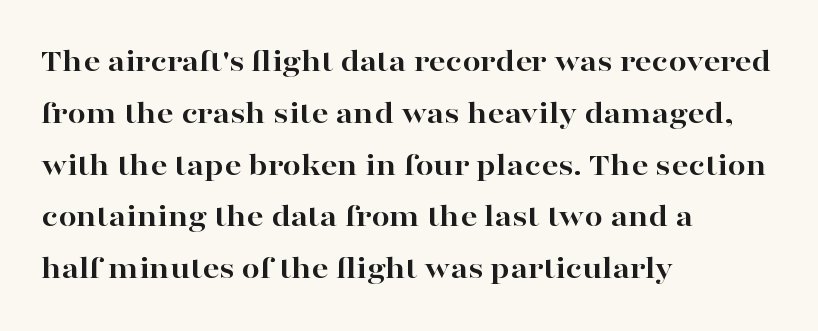
{"serif": "yes", "italic": "no", "bold": "yes", "weight": "bold", "width": "wide", "stroke_contrast": "high", "x_height": "medium", "monospaced": "no", "underline": "no", "align": "left", "line_spacing": "normal", "line_spacing_ratio": 1.57, "letter_spacing": "normal", "letter_spacing_em": 0.0, "glyph_px": 33}
